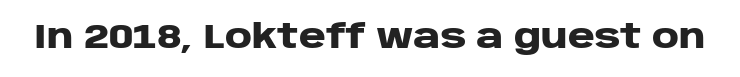
Honestly, the letter spacing is just normal — you wouldn't notice it. The space directly below the letters is spotless. It's the straight-up-and-down kind of type. Each letter's strokes conclude bluntly, with no projecting serifs. This sample has the flowing, uneven cadence of proportional lettering. Strokes here are thick enough to call this a true bold.
